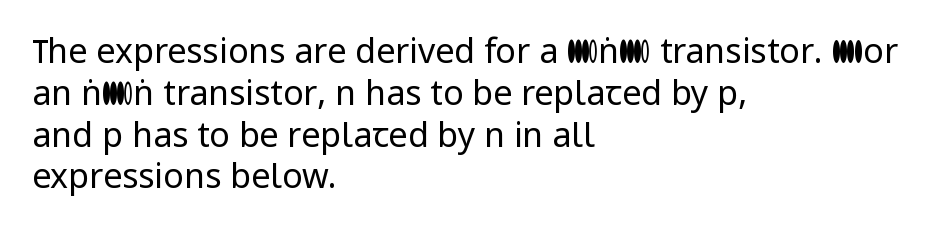
The image shows 34 px regular-weight sans-serif type, upright; set left-aligned, line spacing 1.23x, normal letter spacing, not underlined; low stroke contrast and a medium x-height.
